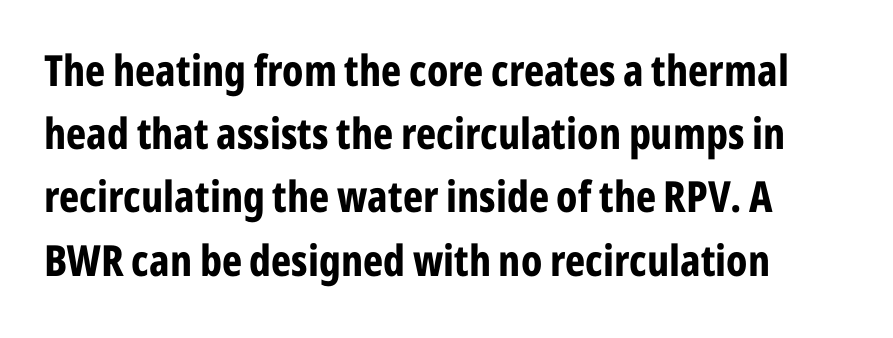
Q: Is the text bold? A: Yes.
Q: Is the text italic (slanted)? A: No, it is upright.
Q: Is the typeface a serif or a sans-serif typeface? A: Sans-serif.
Q: Is the text underlined? A: No.
Q: Is the spacing between letters normal or unusually wide? A: Normal.
Q: Is the spacing between lines tight, normal or loose? A: Normal.
Q: Width (condensed, normal, or wide)? A: Condensed.
Q: Stroke contrast? A: Low.
Q: x-height? A: Medium.
Q: Monospaced? A: No.
